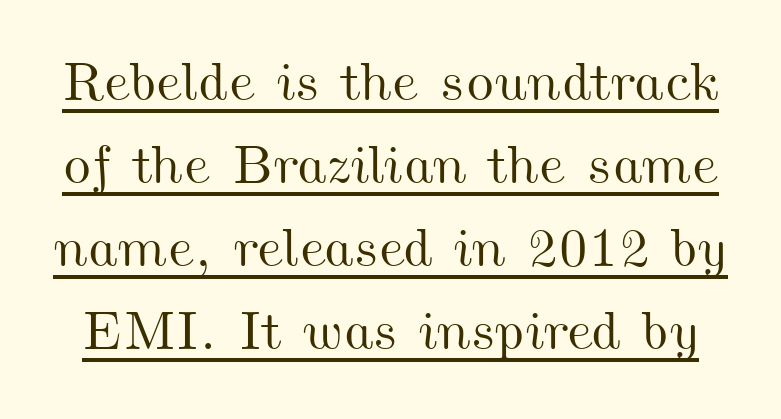
Q: Is the text underlined? A: Yes.
Q: Is the spacing between letters normal or unusually wide? A: Normal.
Q: Is the spacing between lines tight, normal or loose? A: Normal.
Q: Width (condensed, normal, or wide)? A: Wide.
Q: Stroke contrast? A: Medium.
Q: x-height? A: Small.
Q: Monospaced? A: No.
